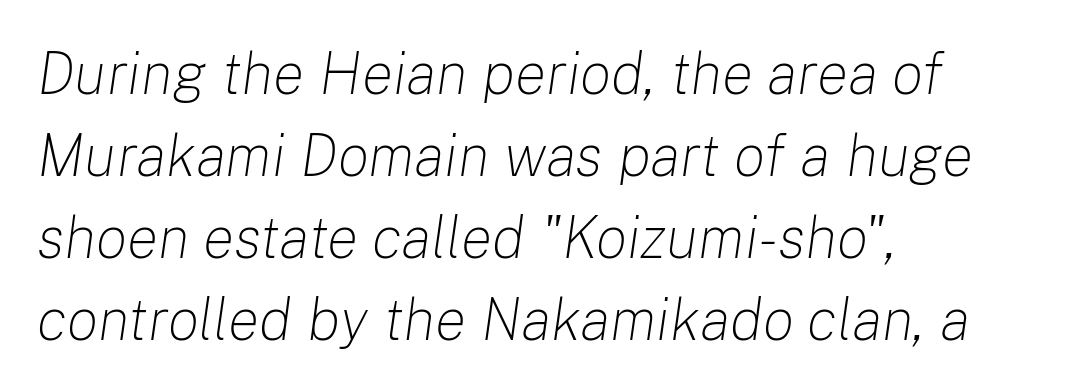
Q: Is the text bold? A: No.
Q: Is the text italic (slanted)? A: Yes, it leans right by about 8 degrees.
Q: Is the text underlined? A: No.
Q: How is the paragraph aligned? A: Left-aligned.
Q: Is the spacing between letters normal or unusually wide? A: Normal.
Q: Is the spacing between lines tight, normal or loose? A: Normal.
Q: Width (condensed, normal, or wide)? A: Normal.
Q: Stroke contrast? A: Low.
Q: x-height? A: Medium.
Q: Monospaced? A: No.
